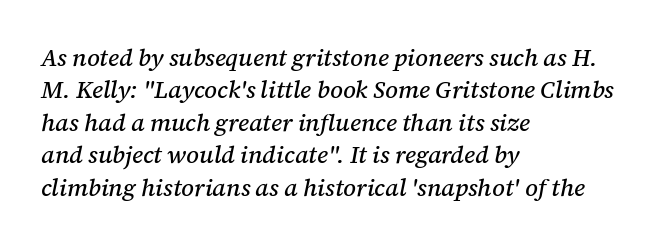
Vertical spacing — default. A student would call this left alignment; a typographer would say flush left, rag right. Does the lettering tilt? It does — this is italic. This rendering leaves character spacing at its baseline value. Words float on clear page, feet unadorned.
